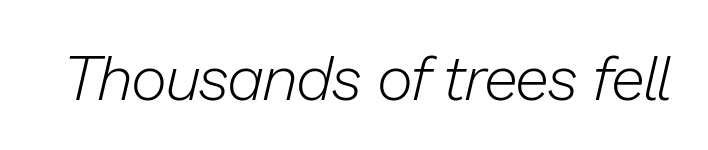
The rendering uses natural spacing where letterforms have individual widths. Summary of weight: not heavy and not bold. The gap between lines stays unmarked. The rendering applies a slant to the glyphs.
